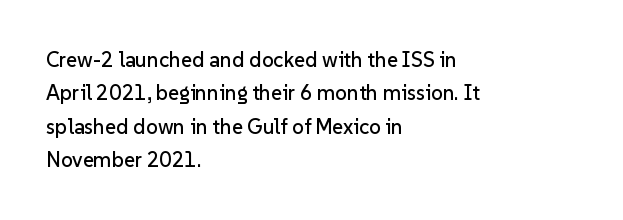
Q: Is the text italic (slanted)? A: No, it is upright.
Q: Is the text underlined? A: No.
Q: How is the paragraph aligned? A: Left-aligned.
Q: Is the spacing between letters normal or unusually wide? A: Normal.
Q: Is the spacing between lines tight, normal or loose? A: Normal.
